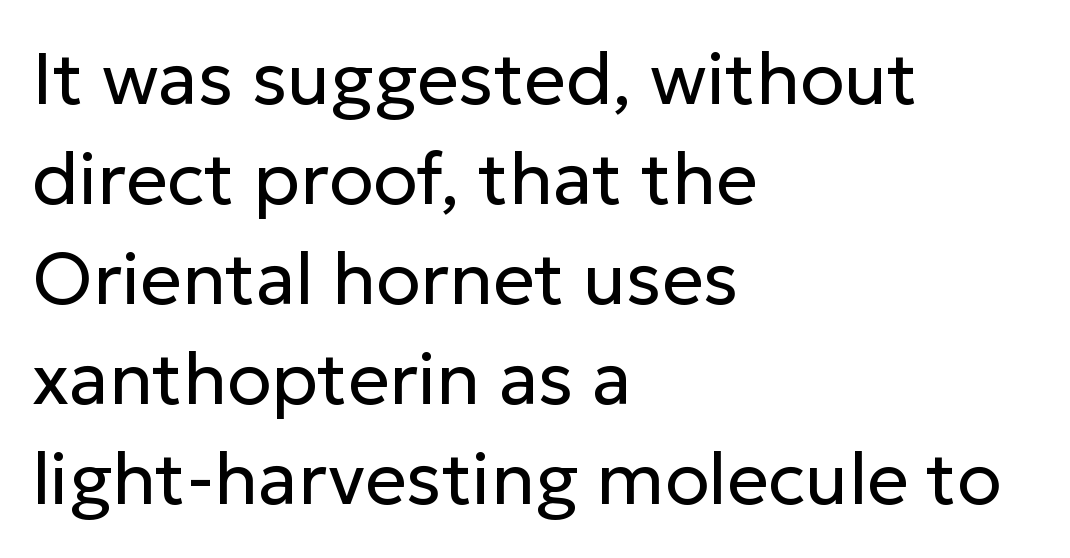
The font is comparable to plain body text, perhaps lighter. Spacing verdict: proportional, widths tailored to each character. Rule under the text: the space is simply empty. The lines sit at an ordinary, default distance from one another.
